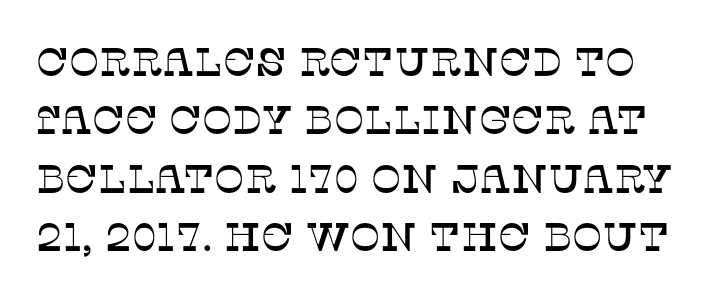
The image shows 40 px serif type, upright; set normal line spacing (1.46x), normal letter spacing, not underlined; low stroke contrast and a large x-height.
